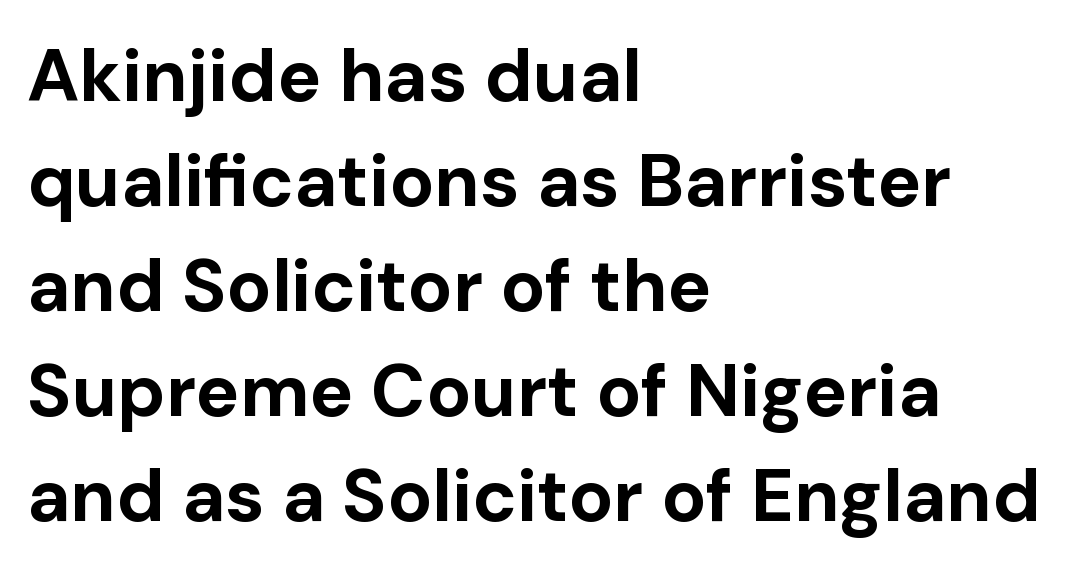
{"serif": "no", "italic": "no", "bold": "yes", "weight": "bold", "width": "normal", "stroke_contrast": "low", "x_height": "medium", "monospaced": "no", "underline": "no", "align": "left", "line_spacing": "normal", "line_spacing_ratio": 1.42, "letter_spacing": "normal", "letter_spacing_em": 0.0, "glyph_px": 74}
